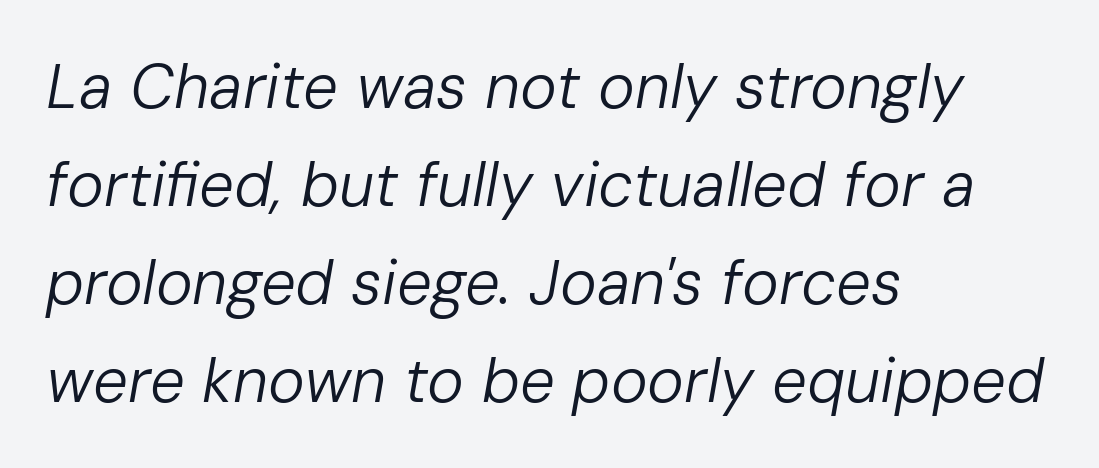
Q: Is the text bold? A: No.
Q: Is the text italic (slanted)? A: Yes, it leans right by about 10 degrees.
Q: Is the text underlined? A: No.
Q: How is the paragraph aligned? A: Left-aligned.
Q: Is the spacing between letters normal or unusually wide? A: Normal.
Q: Is the spacing between lines tight, normal or loose? A: Normal.
Q: Width (condensed, normal, or wide)? A: Normal.
Q: Stroke contrast? A: Low.
Q: x-height? A: Medium.
Q: Monospaced? A: No.
